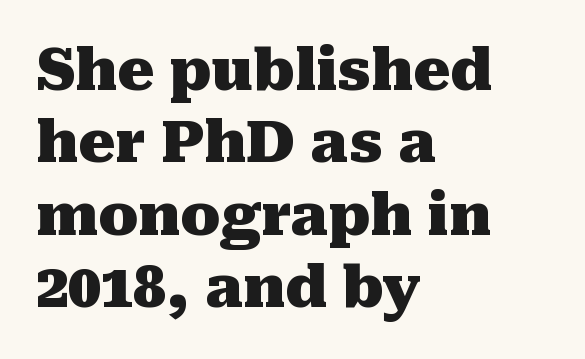
{"serif": "yes", "italic": "no", "bold": "yes", "weight": "heavy", "width": "normal", "stroke_contrast": "medium", "x_height": "medium", "monospaced": "no", "underline": "no", "align": "left", "line_spacing": "normal", "line_spacing_ratio": 1.25, "letter_spacing": "normal", "letter_spacing_em": 0.0, "glyph_px": 58}
